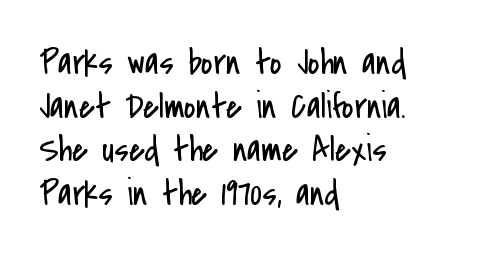
Nope, no serifs anywhere on these letters. Look at the tracking — it's just the regular setting, nothing added. If you drew a ruler down the left edge, every line would touch it. Type without underlining.
